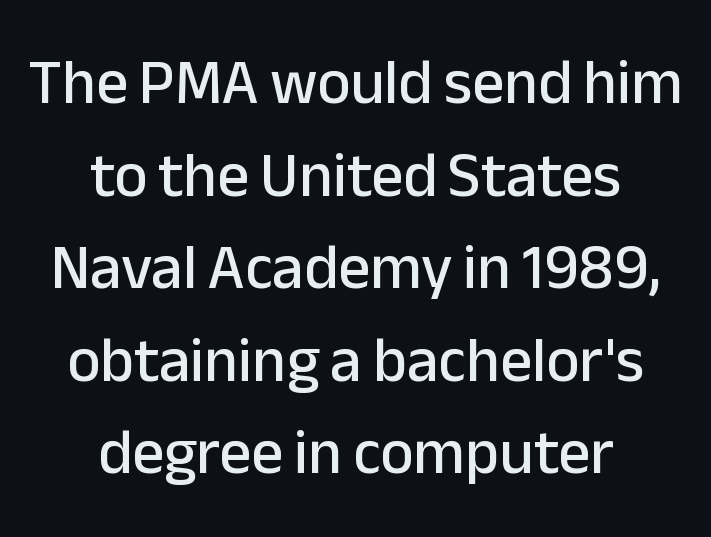
Q: Is the text italic (slanted)? A: No, it is upright.
Q: Is the typeface a serif or a sans-serif typeface? A: Sans-serif.
Q: Is the text underlined? A: No.
Q: How is the paragraph aligned? A: Centered.
Q: Is the spacing between letters normal or unusually wide? A: Normal.
Q: Is the spacing between lines tight, normal or loose? A: Normal.
Q: Width (condensed, normal, or wide)? A: Normal.
Q: Stroke contrast? A: Low.
Q: x-height? A: Medium.
Q: Monospaced? A: No.
